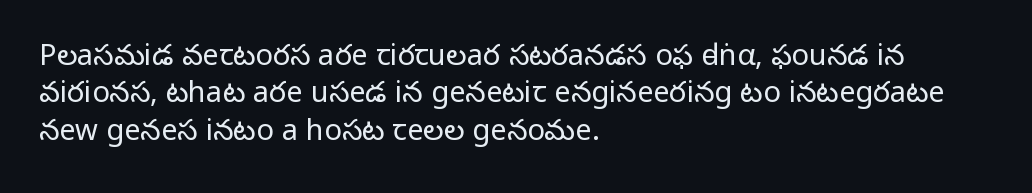
The image shows 29 px light sans-serif type, upright; set left-aligned, normal line spacing (1.29x), normal letter spacing, not underlined; low stroke contrast and a medium x-height.
